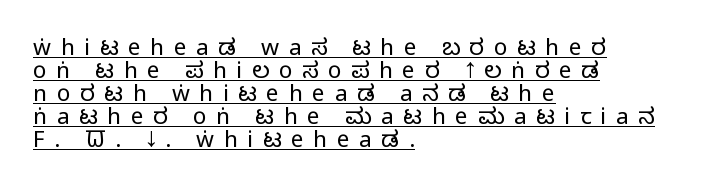
The image shows 23 px text type, upright; set left-aligned, tight line spacing (1.0x), unusually wide letter spacing (+0.41 em), underlined.
